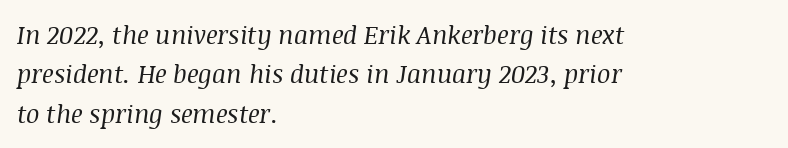
The image shows 25 px text type, italic (leaning right); set left-aligned, normal line spacing (1.58x), normal letter spacing, not underlined.
